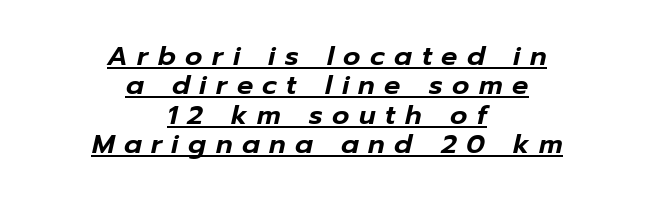
Glance below the letters and you will spot a drawn line. Notice how the stems are inclined rather than vertical — that's the hallmark of italics. Here the glyphs are tracked loosely, breaking word shapes into spaced letters. A student would call this center alignment; a typographer would say set centered. Interline gaps are noticeably narrow in this sample.
